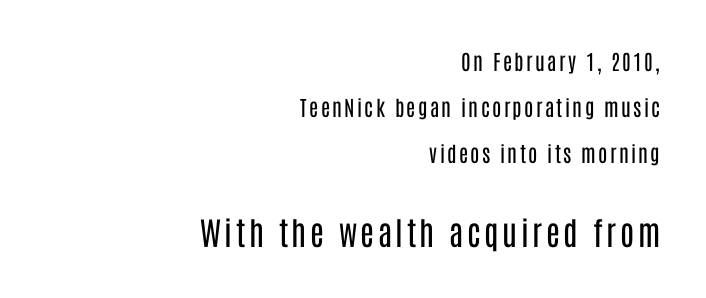
Q: Is the text bold? A: No.
Q: Is the text italic (slanted)? A: No, it is upright.
Q: Is the typeface a serif or a sans-serif typeface? A: Sans-serif.
Q: Is the text underlined? A: No.
Q: How is the paragraph aligned? A: Right-aligned.
Q: Is the spacing between lines tight, normal or loose? A: Loose.
Q: Which block of text is set in a larger size, the first (top) or the second (bottom)? A: The second (bottom) one.
Q: Width (condensed, normal, or wide)? A: Condensed.
Q: Stroke contrast? A: Low.
Q: x-height? A: Large.
Q: Monospaced? A: No.
